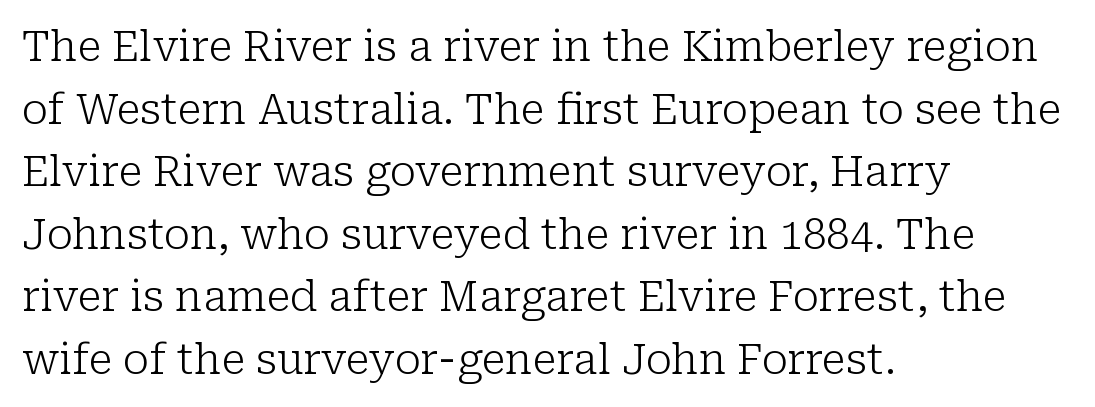
{"serif": "yes", "italic": "no", "bold": "no", "weight": "light", "width": "normal", "stroke_contrast": "low", "x_height": "medium", "monospaced": "no", "underline": "no", "align": "left", "line_spacing": "normal", "line_spacing_ratio": 1.49, "letter_spacing": "normal", "letter_spacing_em": 0.0, "glyph_px": 42}
